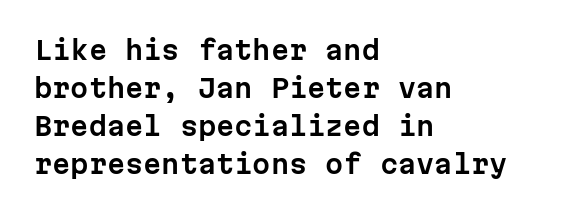
The image shows 26 px text type, upright; set left-aligned, normal line spacing (1.46x), normal letter spacing, not underlined.
